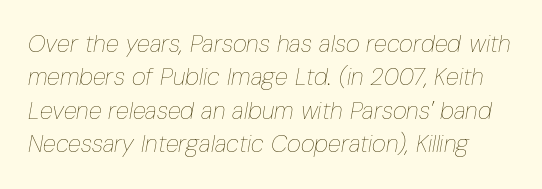
{"italic": "yes", "lean": "right", "slant_degrees": 10, "bold": "no", "underline": "no", "line_spacing": "normal", "line_spacing_ratio": 1.39, "letter_spacing": "normal", "letter_spacing_em": 0.0, "glyph_px": 24}
